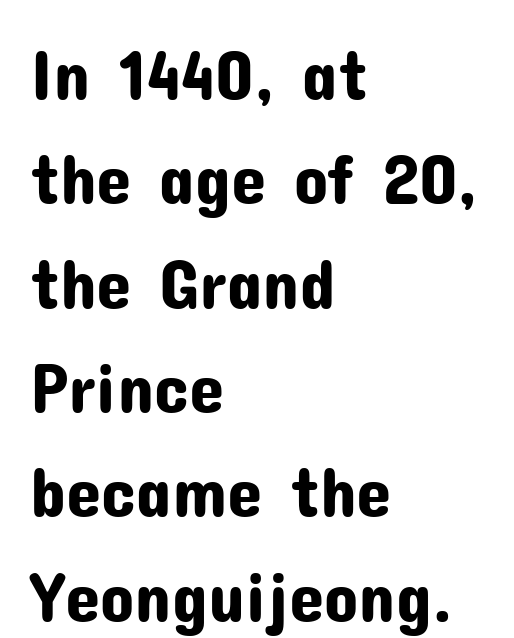
The image shows 71 px sans-serif type, upright; set left-aligned, normal line spacing (1.47x), normal letter spacing, not underlined; low stroke contrast and a medium x-height.
